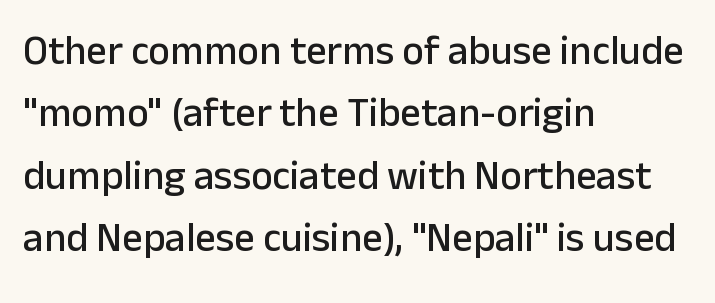
Q: Is the text italic (slanted)? A: No, it is upright.
Q: Is the typeface a serif or a sans-serif typeface? A: Sans-serif.
Q: Is the text underlined? A: No.
Q: How is the paragraph aligned? A: Left-aligned.
Q: Is the spacing between letters normal or unusually wide? A: Normal.
Q: Is the spacing between lines tight, normal or loose? A: Normal.
Q: Width (condensed, normal, or wide)? A: Normal.
Q: Stroke contrast? A: Low.
Q: x-height? A: Medium.
Q: Monospaced? A: No.
